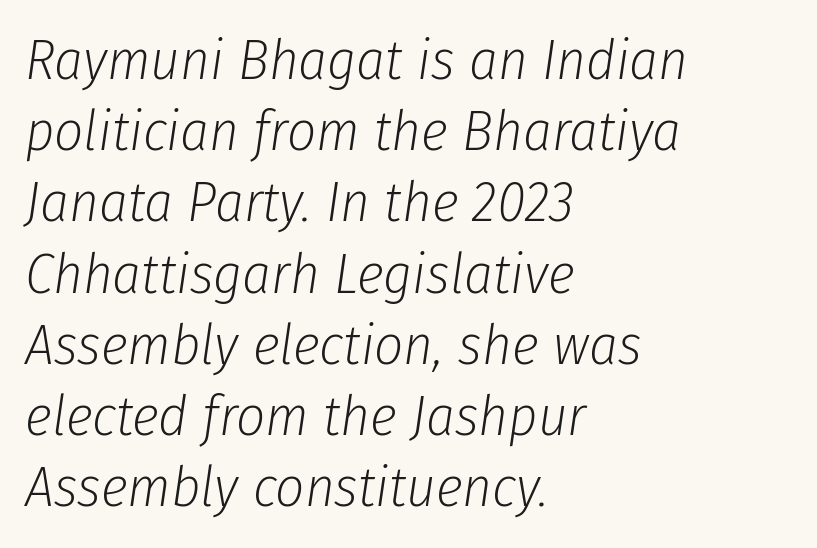
The image shows 57 px light, condensed type, italic (leaning right); set left-aligned, normal line spacing (1.25x), normal letter spacing, not underlined; low stroke contrast and a medium x-height.
